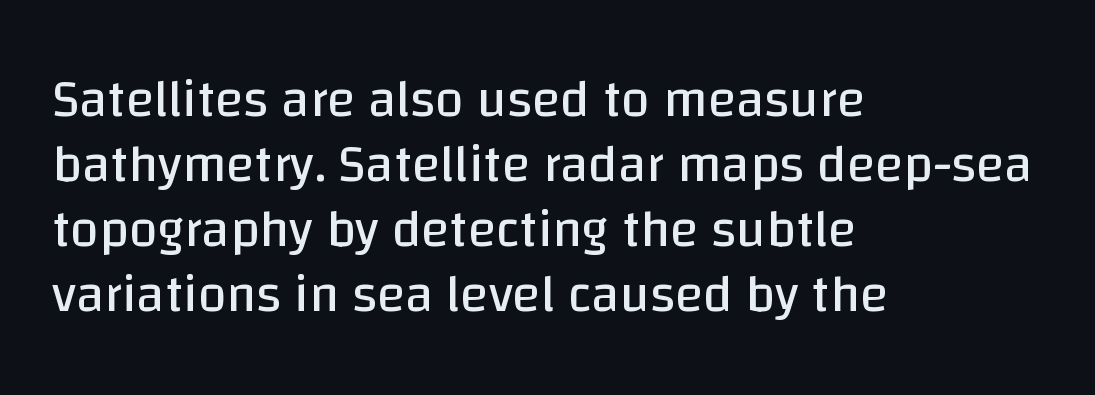
{"serif": "no", "italic": "no", "bold": "no", "weight": "regular", "width": "normal", "stroke_contrast": "low", "x_height": "large", "monospaced": "no", "underline": "no", "align": "left", "line_spacing": "normal", "line_spacing_ratio": 1.25, "letter_spacing": "normal", "letter_spacing_em": 0.0, "glyph_px": 52}
